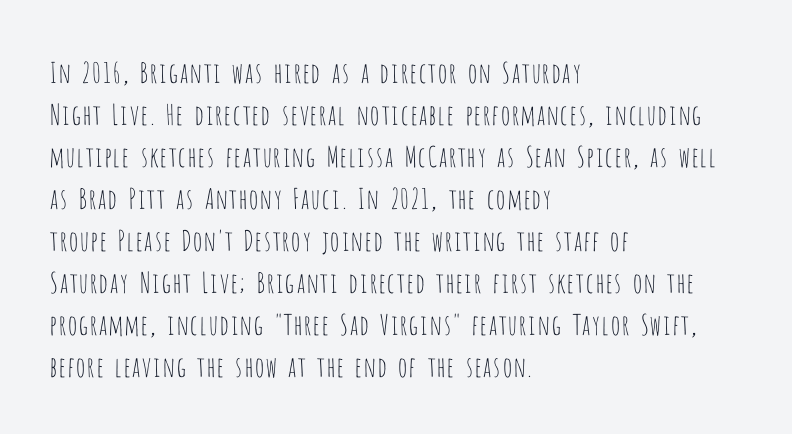
Classification — sans serif. Tracking value appears to be zero — textbook default spacing. No extra ink here — the face is not bold. Visually the block forms a straight wall on the left and a jagged coastline on the right.
